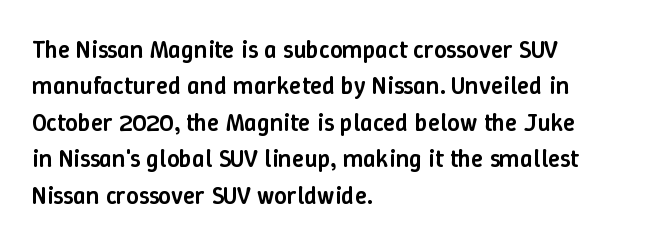
The image shows 25 px text type, upright; set left-aligned, normal line spacing (1.46x), normal letter spacing, not underlined.
